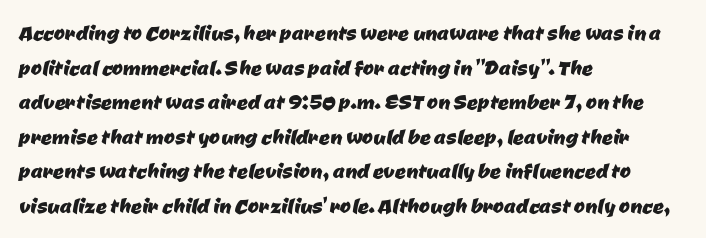
{"underline": "no", "align": "left", "line_spacing": "normal", "line_spacing_ratio": 1.28, "letter_spacing": "normal", "letter_spacing_em": 0.0, "glyph_px": 27}
